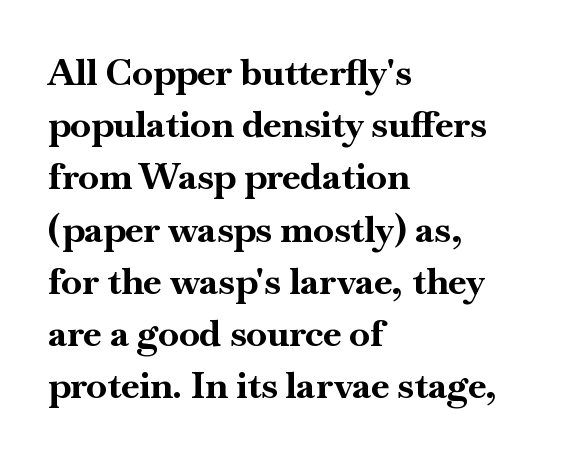
Q: Is the text bold? A: Yes.
Q: Is the text italic (slanted)? A: No, it is upright.
Q: Is the typeface a serif or a sans-serif typeface? A: Serif.
Q: Is the text underlined? A: No.
Q: How is the paragraph aligned? A: Left-aligned.
Q: Is the spacing between letters normal or unusually wide? A: Normal.
Q: Is the spacing between lines tight, normal or loose? A: Normal.
Q: Width (condensed, normal, or wide)? A: Normal.
Q: Stroke contrast? A: High.
Q: x-height? A: Small.
Q: Monospaced? A: No.
